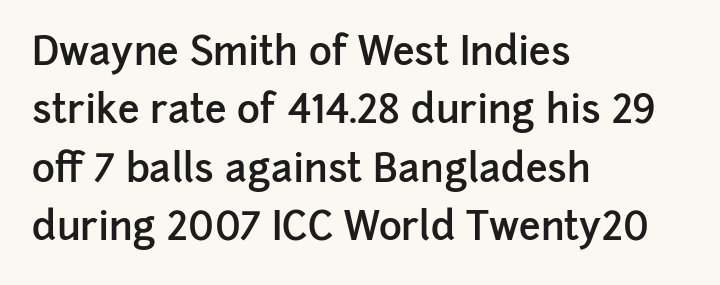
{"serif": "no", "italic": "no", "bold": "semi", "weight": "semibold", "width": "normal", "stroke_contrast": "low", "x_height": "medium", "monospaced": "no", "underline": "no", "align": "left", "line_spacing": "normal", "line_spacing_ratio": 1.5, "letter_spacing": "normal", "letter_spacing_em": 0.0, "glyph_px": 39}
